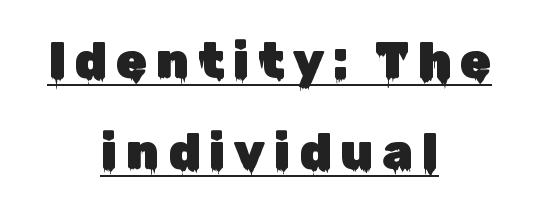
{"serif": "no", "italic": "no", "width": "normal", "stroke_contrast": "low", "x_height": "medium", "monospaced": "no", "underline": "yes", "align": "center", "line_spacing_ratio": 1.82, "glyph_px": 50}
